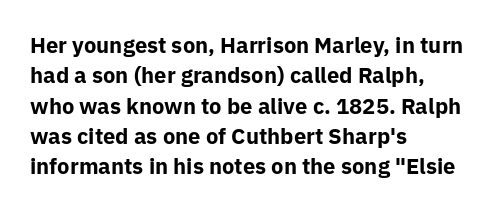
The paragraph shown leans on its left margin. The glyphs have the mass of a bold cut. How are the letters spaced? Ordinarily, with no added tracking. This sample uses an upright cut, with every glyph sitting square on the baseline.
